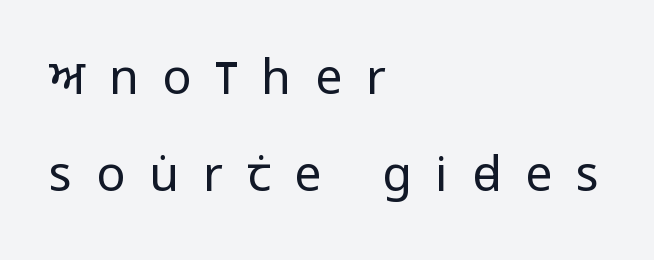
Q: Is the text bold? A: No.
Q: Is the text italic (slanted)? A: No, it is upright.
Q: Is the typeface a serif or a sans-serif typeface? A: Sans-serif.
Q: Is the text underlined? A: No.
Q: How is the paragraph aligned? A: Left-aligned.
Q: Is the spacing between letters normal or unusually wide? A: Unusually wide.
Q: Is the spacing between lines tight, normal or loose? A: Loose.
Q: Width (condensed, normal, or wide)? A: Condensed.
Q: Stroke contrast? A: Low.
Q: x-height? A: Large.
Q: Monospaced? A: No.
